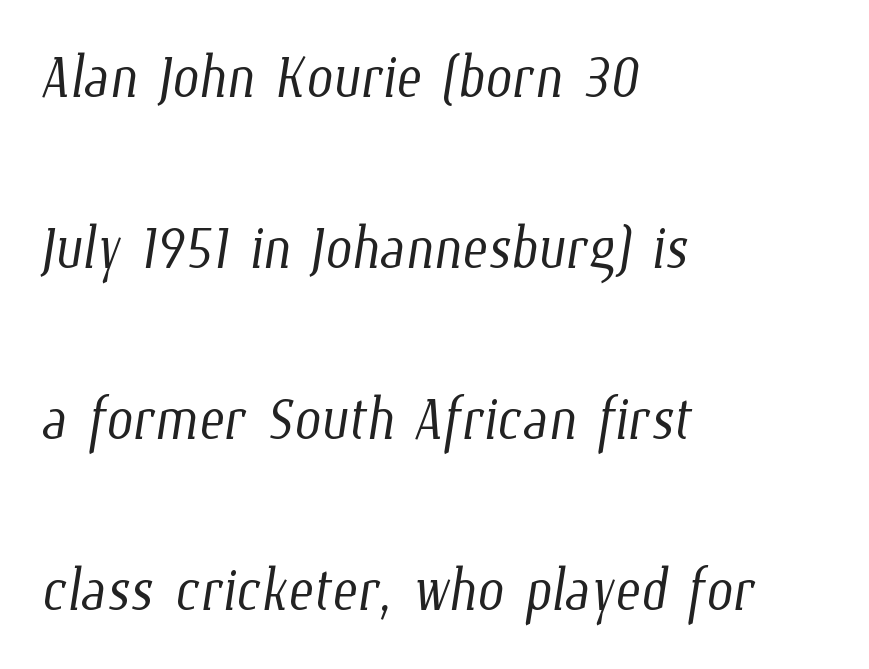
The image shows 76 px light, condensed type; set left-aligned, loose line spacing (2.25x), normal letter spacing, not underlined; low stroke contrast and a medium x-height.
